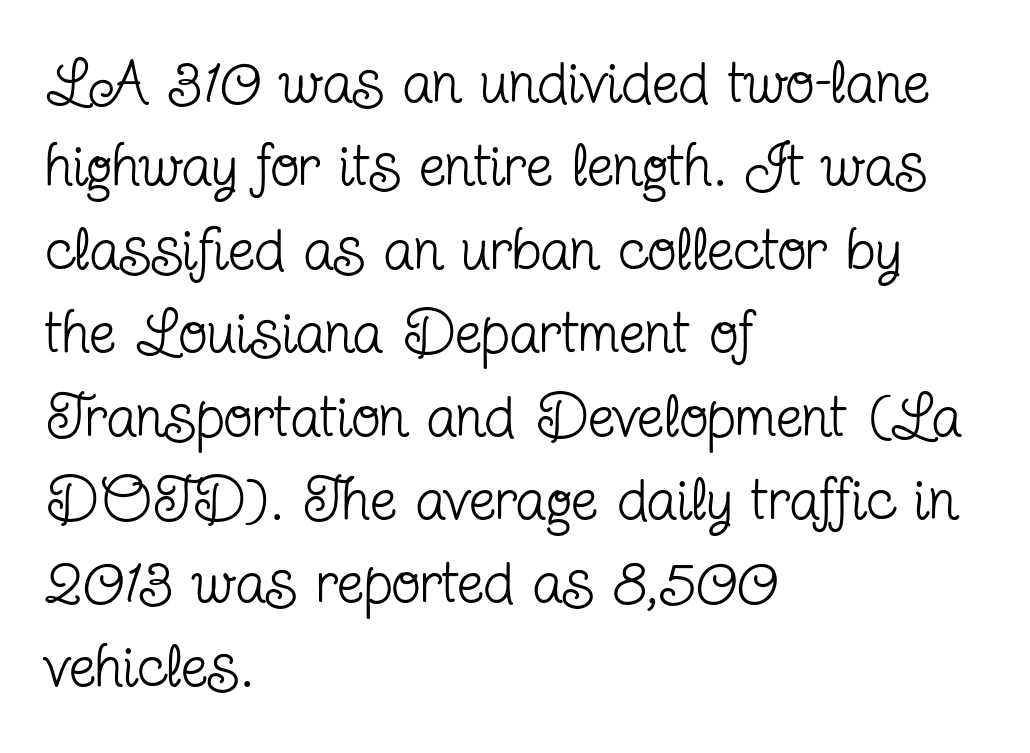
{"serif": "yes", "italic": "no", "bold": "no", "weight": "regular", "width": "condensed", "stroke_contrast": "low", "x_height": "medium", "monospaced": "no", "underline": "no", "align": "left", "line_spacing": "normal", "line_spacing_ratio": 1.39, "letter_spacing": "normal", "letter_spacing_em": 0.0, "glyph_px": 60}
